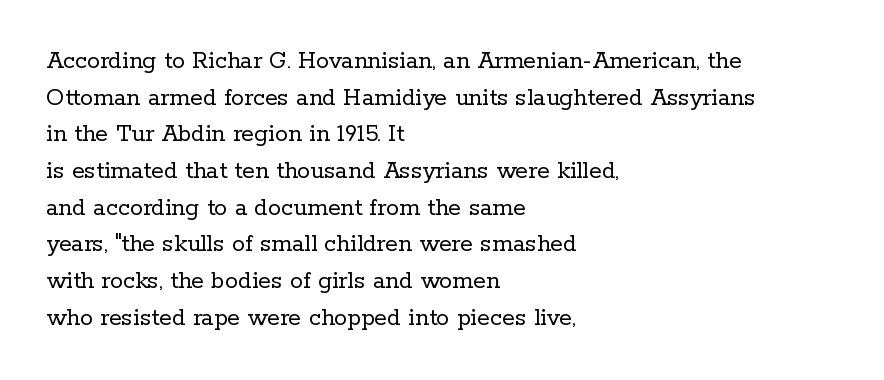
{"italic": "no", "bold": "no", "underline": "no", "align": "left", "line_spacing": "normal", "line_spacing_ratio": 1.41, "letter_spacing": "normal", "letter_spacing_em": 0.0, "glyph_px": 26}
